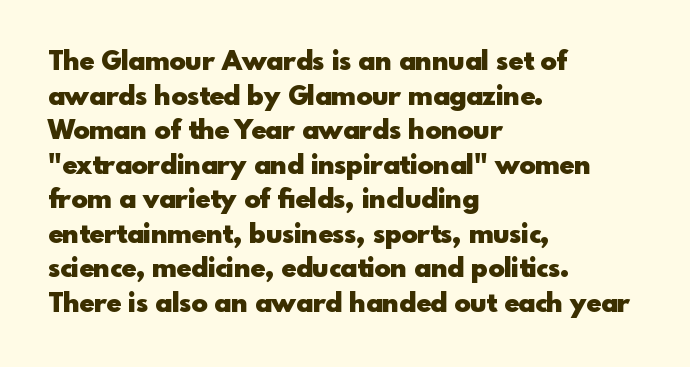
Q: Is the text bold? A: Yes.
Q: Is the text italic (slanted)? A: No, it is upright.
Q: Is the text underlined? A: No.
Q: How is the paragraph aligned? A: Left-aligned.
Q: Is the spacing between letters normal or unusually wide? A: Normal.
Q: Is the spacing between lines tight, normal or loose? A: Normal.
